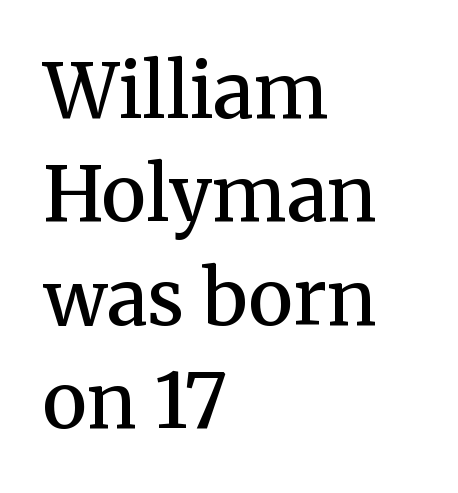
Q: Is the text bold? A: Semi-bold.
Q: Is the text italic (slanted)? A: No, it is upright.
Q: Is the typeface a serif or a sans-serif typeface? A: Serif.
Q: Is the text underlined? A: No.
Q: How is the paragraph aligned? A: Left-aligned.
Q: Is the spacing between letters normal or unusually wide? A: Normal.
Q: Is the spacing between lines tight, normal or loose? A: Normal.
Q: Width (condensed, normal, or wide)? A: Normal.
Q: Stroke contrast? A: Medium.
Q: x-height? A: Medium.
Q: Monospaced? A: No.
